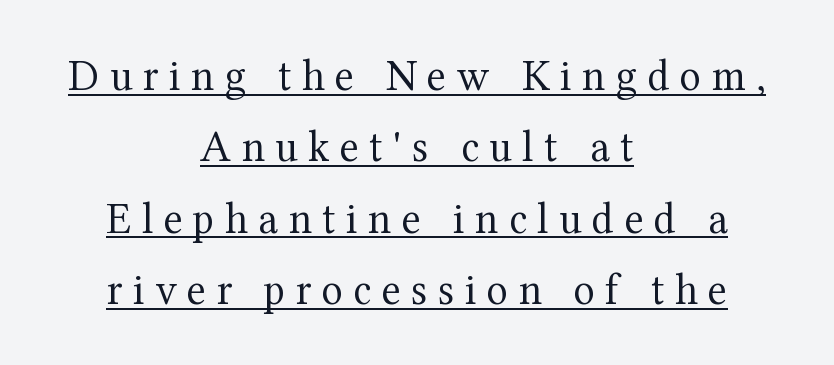
Q: Is the text bold? A: No.
Q: Is the text italic (slanted)? A: No, it is upright.
Q: Is the typeface a serif or a sans-serif typeface? A: Serif.
Q: Is the text underlined? A: Yes.
Q: How is the paragraph aligned? A: Centered.
Q: Is the spacing between letters normal or unusually wide? A: Unusually wide.
Q: Is the spacing between lines tight, normal or loose? A: Normal.
Q: Width (condensed, normal, or wide)? A: Normal.
Q: Stroke contrast? A: Medium.
Q: x-height? A: Medium.
Q: Monospaced? A: No.
